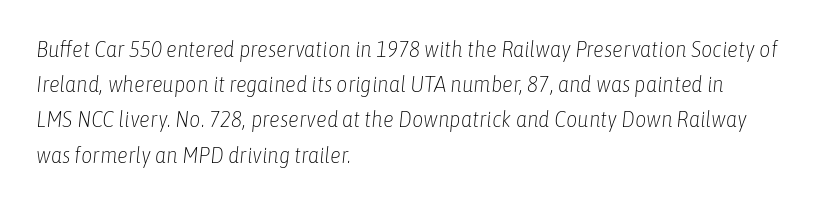
Q: Is the text bold? A: No.
Q: Is the text italic (slanted)? A: Yes, it leans right by about 6 degrees.
Q: Is the text underlined? A: No.
Q: How is the paragraph aligned? A: Left-aligned.
Q: Is the spacing between letters normal or unusually wide? A: Normal.
Q: Is the spacing between lines tight, normal or loose? A: Normal.
